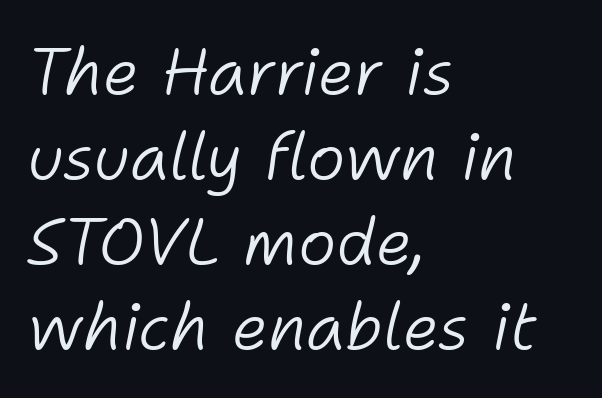
{"italic": "yes", "lean": "right", "slant_degrees": 11, "bold": "no", "weight": "light", "width": "normal", "stroke_contrast": "low", "x_height": "medium", "monospaced": "no", "underline": "no", "align": "left", "line_spacing": "normal", "line_spacing_ratio": 1.31, "letter_spacing": "normal", "letter_spacing_em": 0.0, "glyph_px": 65}
